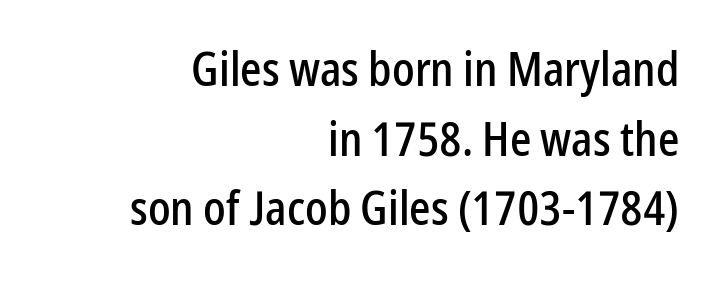
{"serif": "no", "italic": "no", "width": "condensed", "stroke_contrast": "low", "x_height": "medium", "monospaced": "no", "underline": "no", "align": "right", "line_spacing": "normal", "line_spacing_ratio": 1.48, "letter_spacing": "normal", "letter_spacing_em": 0.0, "glyph_px": 47}
